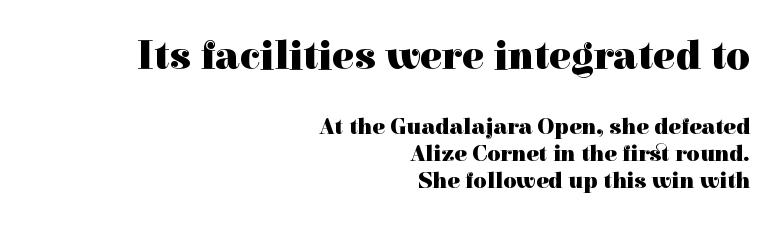
Q: Is the text bold? A: Yes.
Q: Is the text italic (slanted)? A: No, it is upright.
Q: Is the typeface a serif or a sans-serif typeface? A: Serif.
Q: Is the text underlined? A: No.
Q: How is the paragraph aligned? A: Right-aligned.
Q: Is the spacing between letters normal or unusually wide? A: Normal.
Q: Which block of text is set in a larger size, the first (top) or the second (bottom)? A: The first (top) one.
Q: Width (condensed, normal, or wide)? A: Normal.
Q: x-height? A: Medium.
Q: Monospaced? A: No.
